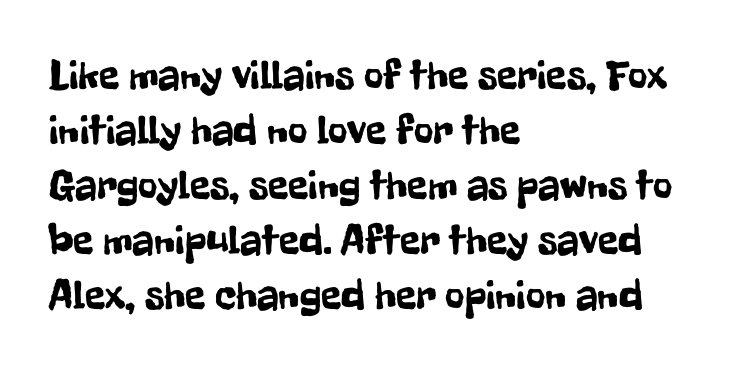
The image shows 42 px condensed sans-serif type, upright; set left-aligned, normal line spacing (1.31x), normal letter spacing, not underlined; low stroke contrast and a medium x-height.
